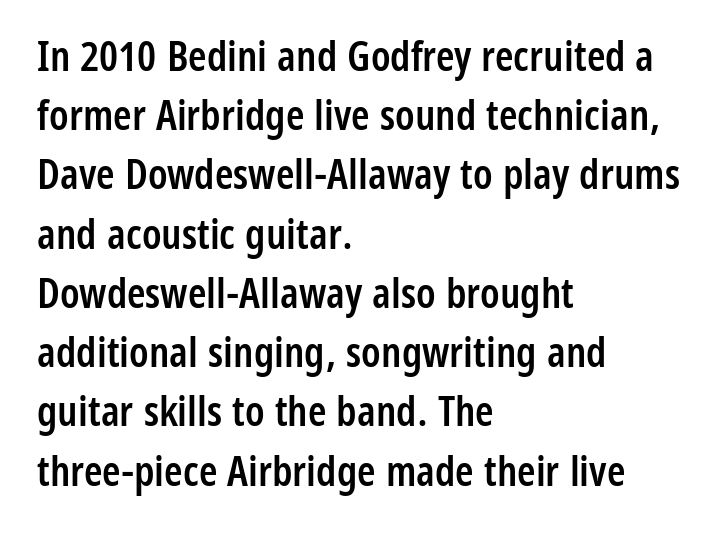
This is roman type, the default non-slanted kind. This sample is left-justified, so line endings fall wherever the words run out. The line-height multiplier appears to be the usual default. No feet cap the strokes, marking this as sans-serif type. Does extra space separate the letters? No, they use regular spacing. The passage shown is not underscored anywhere.
